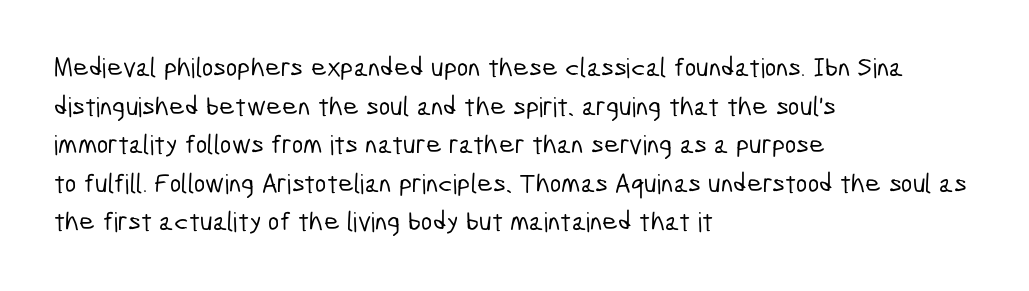
Check the space under the baseline: it is left empty. Alignment: flush left. Default kerning and tracking; the words read as compact shapes. One glance says typical: line gaps are just what's usual.
